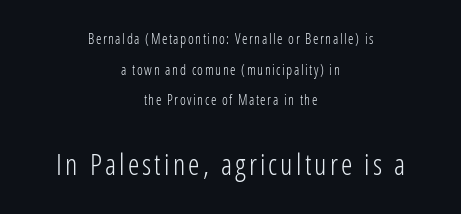
The strip under each line holds only bare page. A typesetter would call this proportional, since set widths differ per character. The compositor balanced each line on the midline. These two chunks differ in scale, with the bottom chunk taking the larger measure. Vertically, the passage feels expansive, rows floating well apart.
